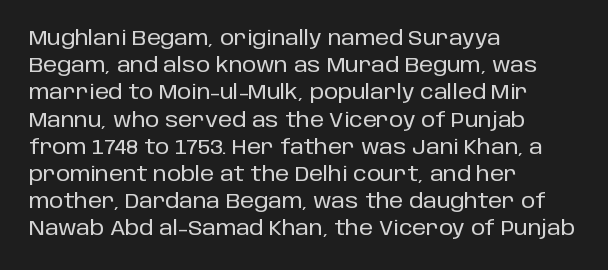
Q: Is the text italic (slanted)? A: No, it is upright.
Q: Is the text underlined? A: No.
Q: How is the paragraph aligned? A: Left-aligned.
Q: Is the spacing between letters normal or unusually wide? A: Normal.
Q: Is the spacing between lines tight, normal or loose? A: Normal.
